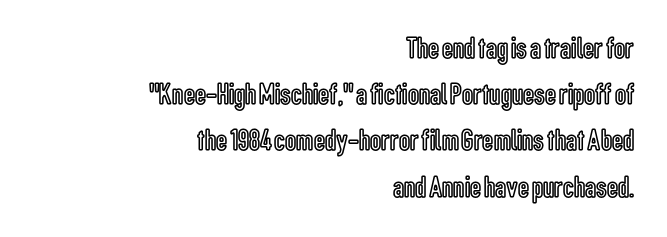
{"italic": "no", "width": "condensed", "x_height": "medium", "monospaced": "no", "underline": "no", "align": "right", "line_spacing": "normal", "line_spacing_ratio": 1.49, "letter_spacing": "normal", "letter_spacing_em": 0.0, "glyph_px": 31}
